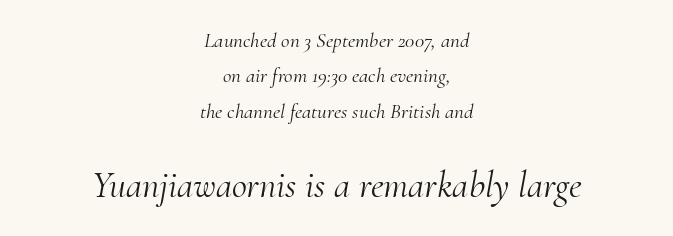
The image shows 37 px light serif type, italic (leaning right); set centered, normal line spacing (1.68x), normal letter spacing, not underlined; the second (bottom) block is 1.76x larger; medium stroke contrast and a small x-height.
